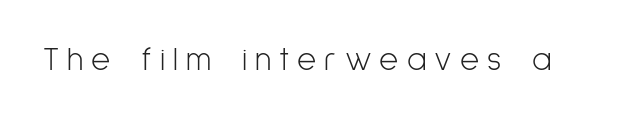
Q: Is the text bold? A: No.
Q: Is the text italic (slanted)? A: No, it is upright.
Q: Is the typeface a serif or a sans-serif typeface? A: Sans-serif.
Q: Is the text underlined? A: No.
Q: Is the spacing between letters normal or unusually wide? A: Unusually wide.
Q: Width (condensed, normal, or wide)? A: Condensed.
Q: Stroke contrast? A: Low.
Q: x-height? A: Medium.
Q: Monospaced? A: No.
